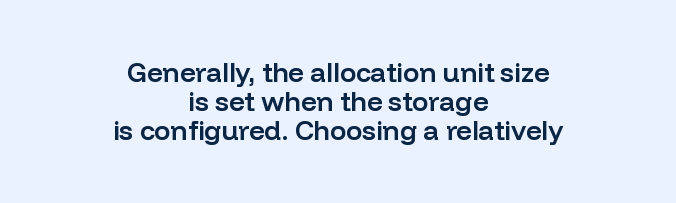
Q: Is the text bold? A: Semi-bold.
Q: Is the text italic (slanted)? A: No, it is upright.
Q: Is the text underlined? A: No.
Q: How is the paragraph aligned? A: Centered.
Q: Is the spacing between letters normal or unusually wide? A: Normal.
Q: Is the spacing between lines tight, normal or loose? A: Tight.
